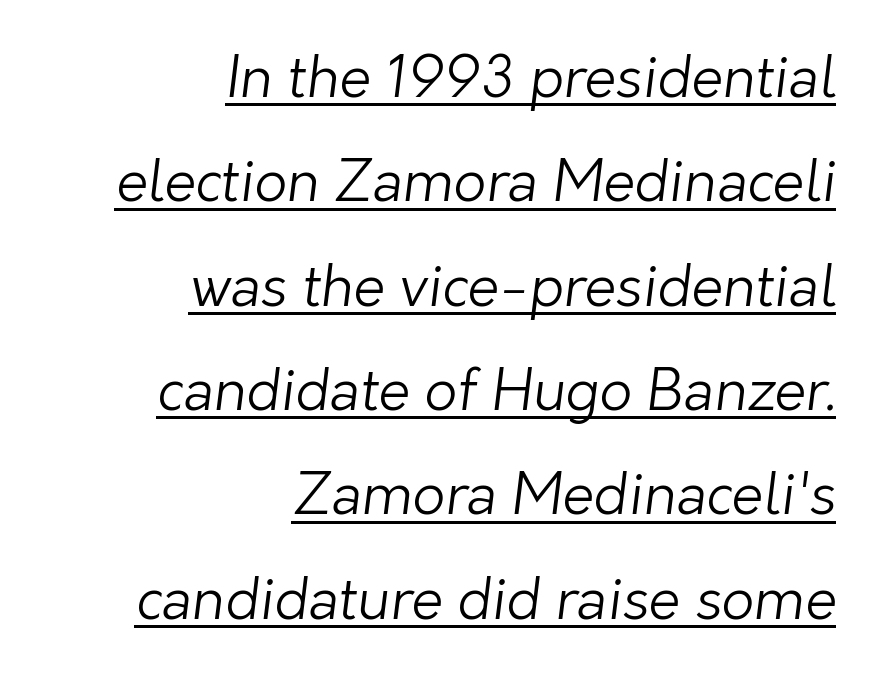
{"serif": "no", "bold": "no", "weight": "light", "width": "normal", "stroke_contrast": "low", "x_height": "medium", "monospaced": "no", "underline": "yes", "align": "right", "line_spacing_ratio": 1.83, "letter_spacing": "normal", "letter_spacing_em": 0.0, "glyph_px": 57}
